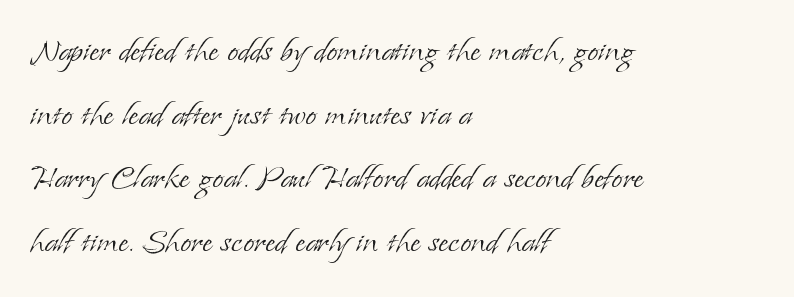
The image shows 40 px light serif type; set left-aligned, normal line spacing (1.59x), normal letter spacing, not underlined; low stroke contrast and a small x-height.
